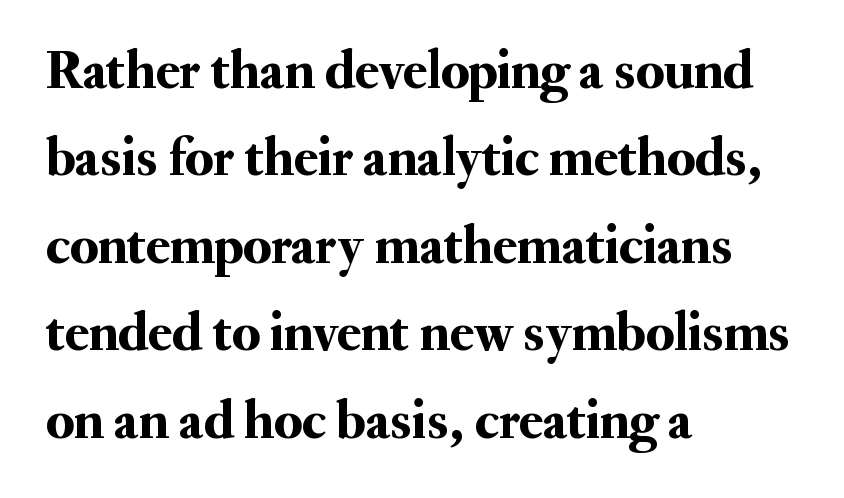
Q: Is the text italic (slanted)? A: No, it is upright.
Q: Is the typeface a serif or a sans-serif typeface? A: Serif.
Q: Is the text underlined? A: No.
Q: How is the paragraph aligned? A: Left-aligned.
Q: Is the spacing between letters normal or unusually wide? A: Normal.
Q: Is the spacing between lines tight, normal or loose? A: Normal.
Q: Width (condensed, normal, or wide)? A: Normal.
Q: Stroke contrast? A: Medium.
Q: x-height? A: Small.
Q: Monospaced? A: No.
